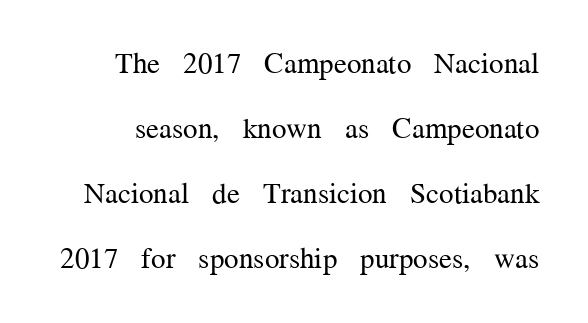
Q: Is the text bold? A: No.
Q: Is the text italic (slanted)? A: No, it is upright.
Q: Is the typeface a serif or a sans-serif typeface? A: Serif.
Q: Is the text underlined? A: No.
Q: Is the spacing between letters normal or unusually wide? A: Normal.
Q: Is the spacing between lines tight, normal or loose? A: Loose.
Q: Width (condensed, normal, or wide)? A: Normal.
Q: Stroke contrast? A: Medium.
Q: x-height? A: Medium.
Q: Monospaced? A: No.
